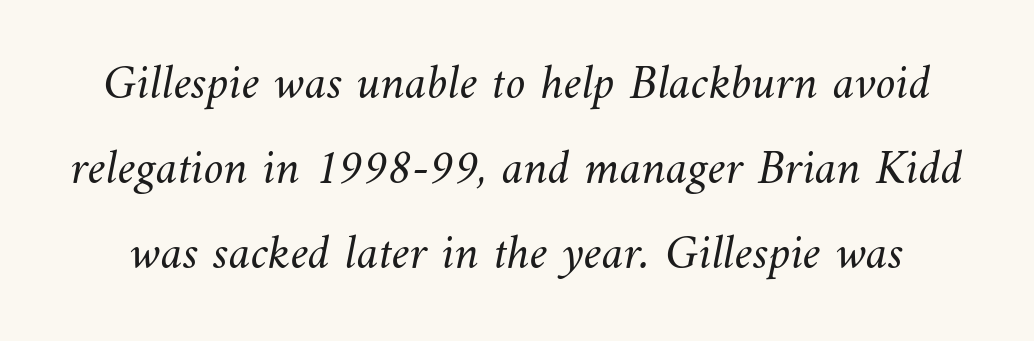
The image shows 50 px light type; set normal line spacing (1.7x), normal letter spacing, not underlined; medium stroke contrast and a small x-height.
